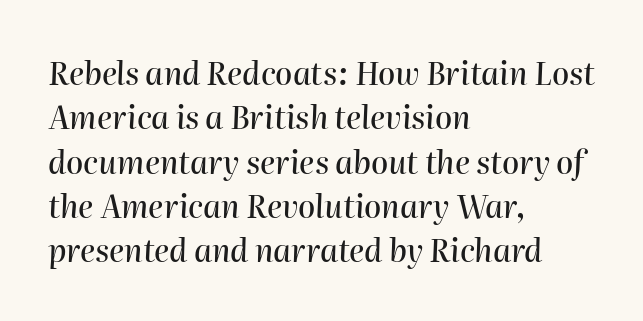
Horizontal alignment here is leftward, the default for most running prose. These lines are rendered in a variable-pitch font. The whole block is typeset with a tilt. Letter spacing: default.
